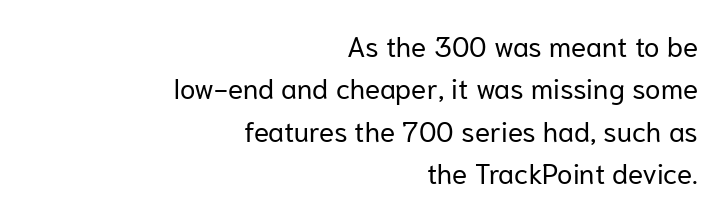
The image shows 28 px regular-weight sans-serif type, upright; set right-aligned, normal line spacing (1.51x), normal letter spacing, not underlined; low stroke contrast and a medium x-height.
